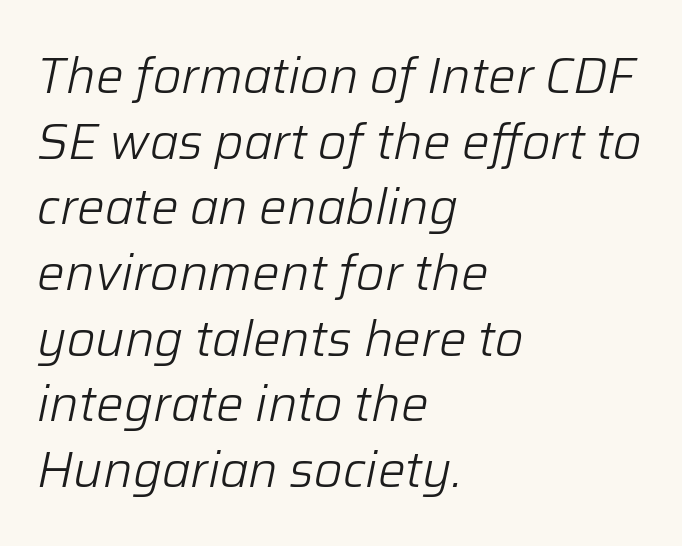
Weight: not bold — regular or lighter. Style check: oblique. Typeset ragged right — the left edge is the straight one. Descender tails drop into unmarked territory.
